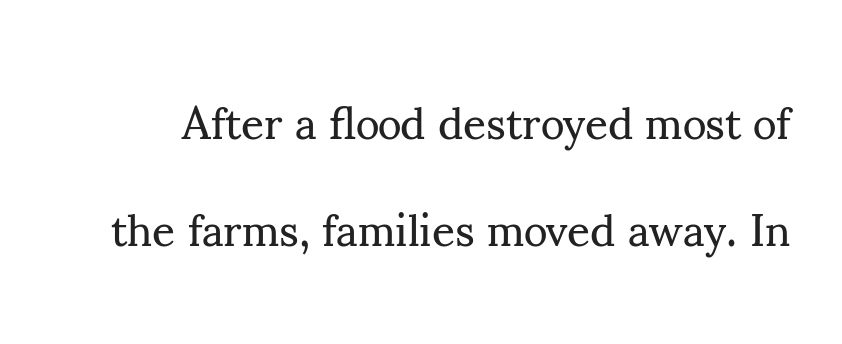
{"serif": "yes", "italic": "no", "bold": "no", "weight": "regular", "width": "normal", "stroke_contrast": "medium", "x_height": "small", "monospaced": "no", "underline": "no", "line_spacing": "loose", "line_spacing_ratio": 2.37, "letter_spacing": "normal", "letter_spacing_em": 0.0, "glyph_px": 45}
